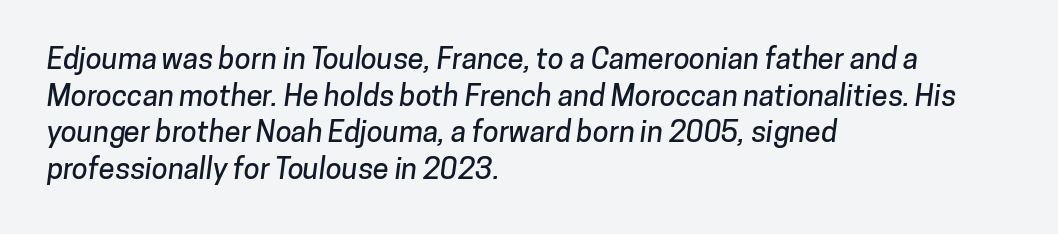
The image shows 29 px sans-serif type; set left-aligned, normal line spacing (1.26x), normal letter spacing, not underlined; low stroke contrast and a medium x-height.
